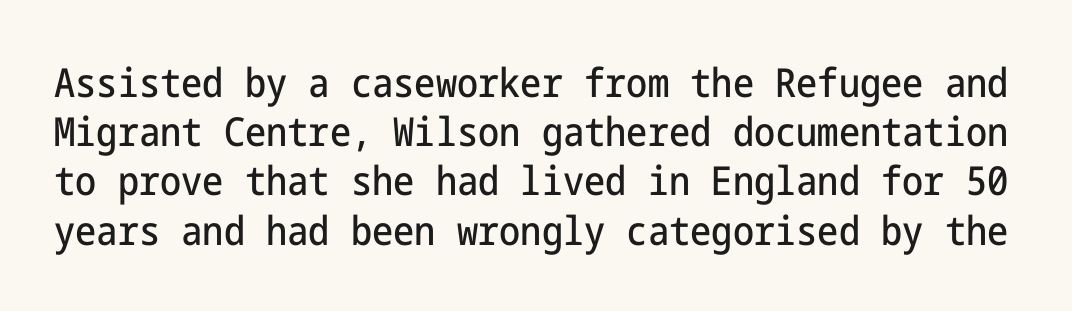
Q: Is the text italic (slanted)? A: No, it is upright.
Q: Is the typeface a serif or a sans-serif typeface? A: Sans-serif.
Q: Is the text underlined? A: No.
Q: Is the spacing between letters normal or unusually wide? A: Normal.
Q: Width (condensed, normal, or wide)? A: Condensed.
Q: Stroke contrast? A: Low.
Q: x-height? A: Medium.
